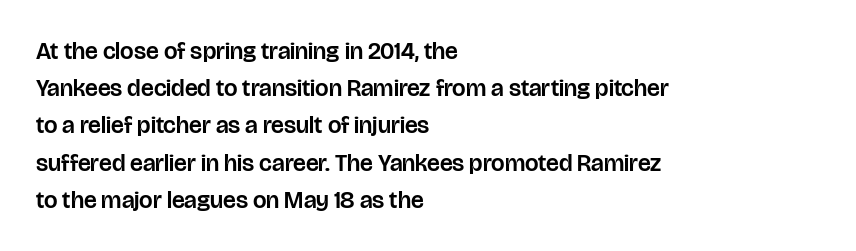
{"italic": "no", "underline": "no", "align": "left", "line_spacing": "normal", "line_spacing_ratio": 1.55, "letter_spacing": "normal", "letter_spacing_em": 0.0, "glyph_px": 24}
